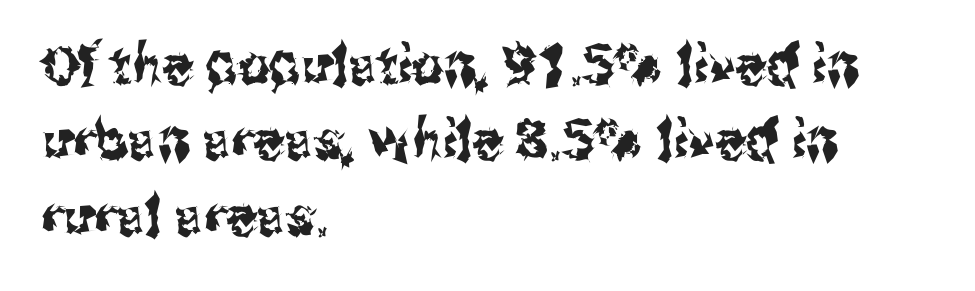
Q: Is the text italic (slanted)? A: No, it is upright.
Q: Is the typeface a serif or a sans-serif typeface? A: Sans-serif.
Q: Is the text underlined? A: No.
Q: How is the paragraph aligned? A: Left-aligned.
Q: Is the spacing between letters normal or unusually wide? A: Normal.
Q: Is the spacing between lines tight, normal or loose? A: Normal.
Q: Width (condensed, normal, or wide)? A: Condensed.
Q: Stroke contrast? A: Medium.
Q: x-height? A: Medium.
Q: Monospaced? A: No.
